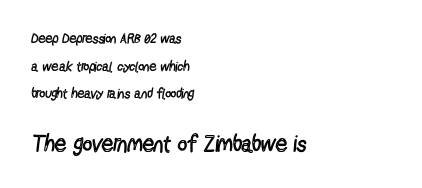
Q: Is the text bold? A: No.
Q: Is the text underlined? A: No.
Q: How is the paragraph aligned? A: Left-aligned.
Q: Is the spacing between letters normal or unusually wide? A: Normal.
Q: Is the spacing between lines tight, normal or loose? A: Loose.
Q: Which block of text is set in a larger size, the first (top) or the second (bottom)? A: The second (bottom) one.
